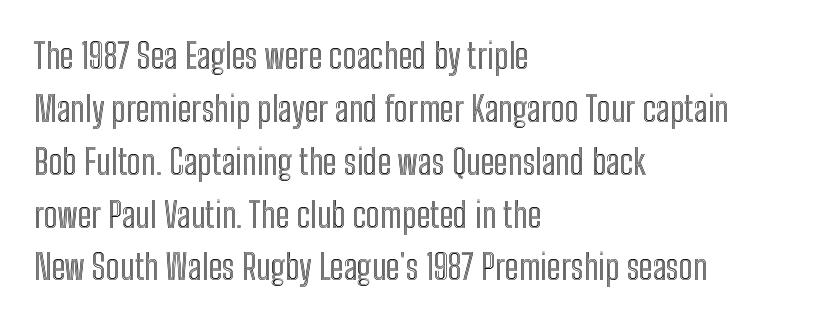
{"italic": "no", "width": "condensed", "x_height": "medium", "monospaced": "no", "underline": "no", "align": "left", "line_spacing": "normal", "line_spacing_ratio": 1.51, "letter_spacing": "normal", "letter_spacing_em": 0.0, "glyph_px": 35}
